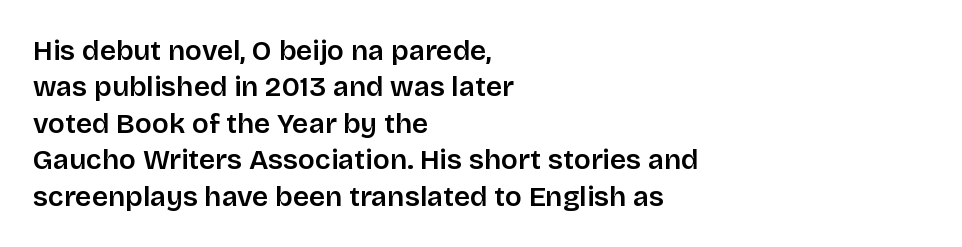
Q: Is the text bold? A: Semi-bold.
Q: Is the text italic (slanted)? A: No, it is upright.
Q: Is the typeface a serif or a sans-serif typeface? A: Sans-serif.
Q: Is the text underlined? A: No.
Q: How is the paragraph aligned? A: Left-aligned.
Q: Is the spacing between letters normal or unusually wide? A: Normal.
Q: Is the spacing between lines tight, normal or loose? A: Normal.
Q: Width (condensed, normal, or wide)? A: Normal.
Q: Stroke contrast? A: Low.
Q: x-height? A: Large.
Q: Monospaced? A: No.
